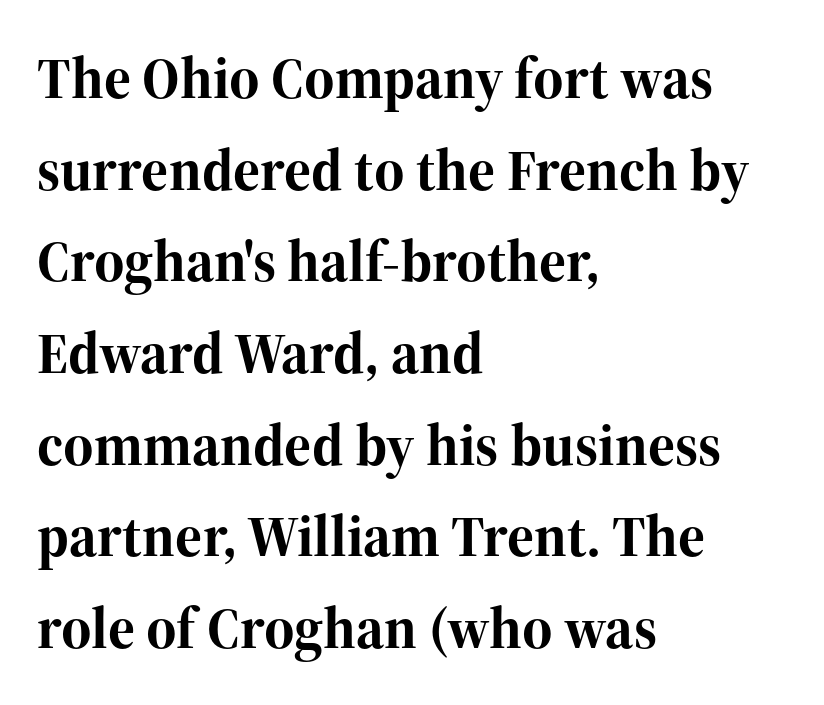
{"serif": "yes", "italic": "no", "bold": "yes", "weight": "bold", "width": "normal", "stroke_contrast": "high", "x_height": "medium", "monospaced": "no", "underline": "no", "align": "left", "line_spacing": "normal", "line_spacing_ratio": 1.58, "letter_spacing": "normal", "letter_spacing_em": 0.0, "glyph_px": 58}
